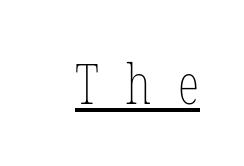
The letters are spread apart with noticeably loose tracking. Glance below the letters and you will spot a drawn line. Italic: no, the glyphs are upright roman. Each letter keeps its own natural width here, so spacing adapts to shape. The weight would be labelled regular, book, light, or lighter still.
